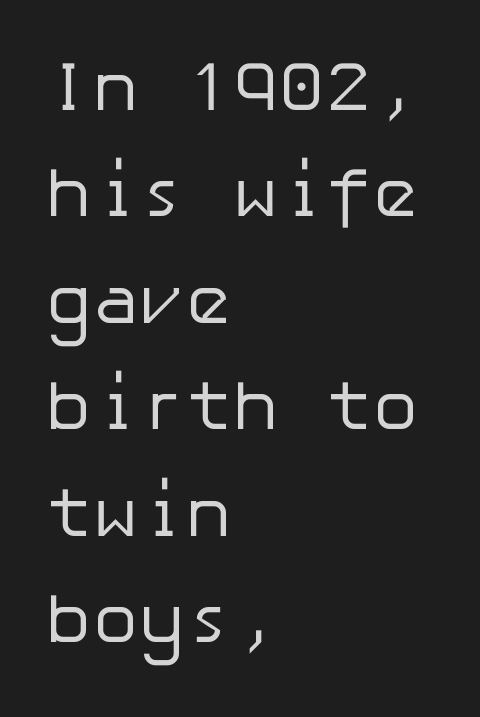
The image shows 70 px regular-weight sans-serif type, upright; set left-aligned, normal line spacing (1.52x), normal letter spacing, not underlined; low stroke contrast and a medium x-height.
